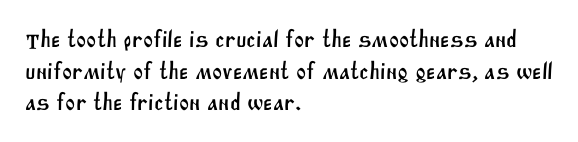
Q: Is the text underlined? A: No.
Q: How is the paragraph aligned? A: Left-aligned.
Q: Is the spacing between letters normal or unusually wide? A: Normal.
Q: Is the spacing between lines tight, normal or loose? A: Normal.
